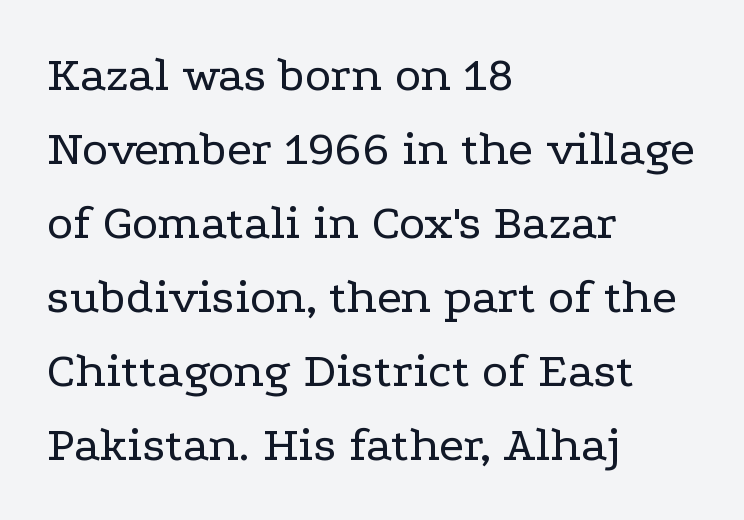
Q: Is the text bold? A: No.
Q: Is the text italic (slanted)? A: No, it is upright.
Q: Is the typeface a serif or a sans-serif typeface? A: Serif.
Q: Is the text underlined? A: No.
Q: How is the paragraph aligned? A: Left-aligned.
Q: Is the spacing between letters normal or unusually wide? A: Normal.
Q: Is the spacing between lines tight, normal or loose? A: Normal.
Q: Width (condensed, normal, or wide)? A: Wide.
Q: Stroke contrast? A: Low.
Q: x-height? A: Medium.
Q: Monospaced? A: No.
